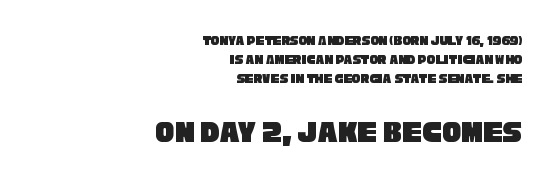
The image shows 32 px condensed sans-serif type; set right-aligned, normal line spacing (1.37x), normal letter spacing, not underlined; the second (bottom) block is 2.29x larger; low stroke contrast and a large x-height.
